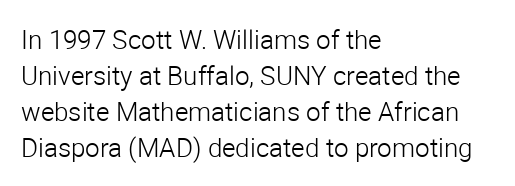
{"italic": "no", "bold": "no", "underline": "no", "align": "left", "line_spacing": "normal", "line_spacing_ratio": 1.38, "letter_spacing": "normal", "letter_spacing_em": 0.0, "glyph_px": 26}
